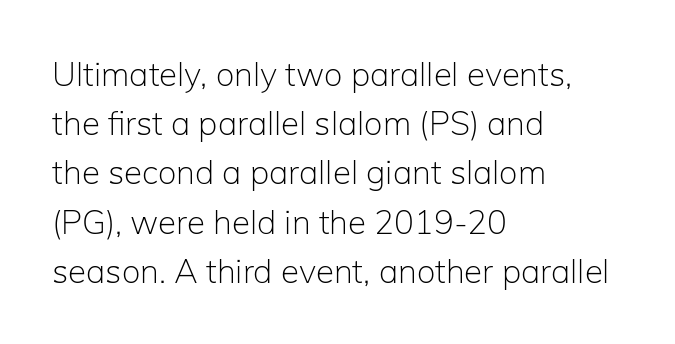
One glance says typical: line gaps are just what's usual. Is this a heavy cut? Hardly; it is regular or lighter. The rendering shows plain stroke endings on the letterforms — a sans-serif design. Does the lettering tilt? It doesn't — this is upright. Letter spacing: default. The space directly below the letters is spotless.
